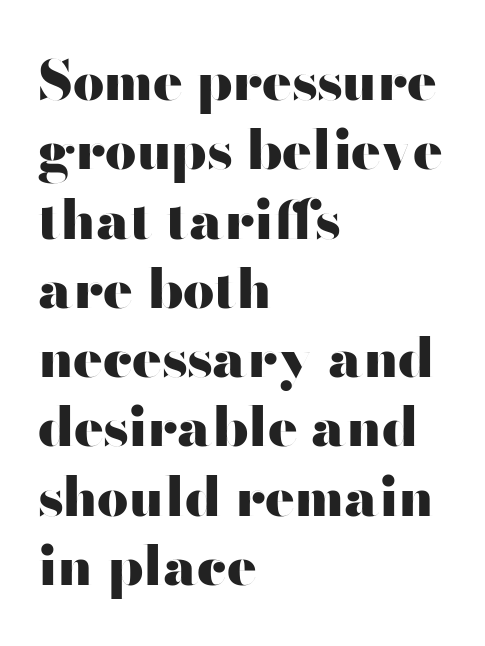
Q: Is the text bold? A: Yes.
Q: Is the text italic (slanted)? A: No, it is upright.
Q: Is the typeface a serif or a sans-serif typeface? A: Serif.
Q: Is the text underlined? A: No.
Q: How is the paragraph aligned? A: Left-aligned.
Q: Is the spacing between letters normal or unusually wide? A: Normal.
Q: Is the spacing between lines tight, normal or loose? A: Normal.
Q: Width (condensed, normal, or wide)? A: Wide.
Q: Stroke contrast? A: High.
Q: x-height? A: Small.
Q: Monospaced? A: No.
